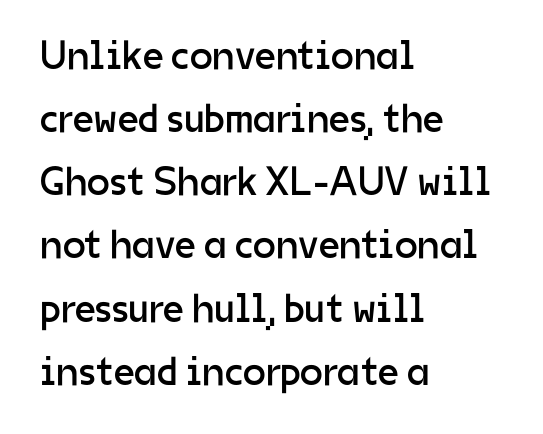
{"serif": "no", "italic": "no", "bold": "no", "weight": "regular", "width": "normal", "stroke_contrast": "low", "x_height": "medium", "monospaced": "no", "underline": "no", "align": "left", "line_spacing": "normal", "line_spacing_ratio": 1.54, "letter_spacing": "normal", "letter_spacing_em": 0.0, "glyph_px": 41}
